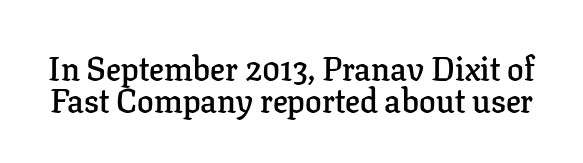
The glyphs have the mass of a demibold cut, below bold. The zone under the glyphs is completely vacant. Characters follow at the spacing the type designer built in. Here the designer chose a conventional face with non-uniform glyph widths. This sample uses an upright cut, with every glyph sitting square on the baseline. Compared with typical paragraphs, the rows here are closer together.
